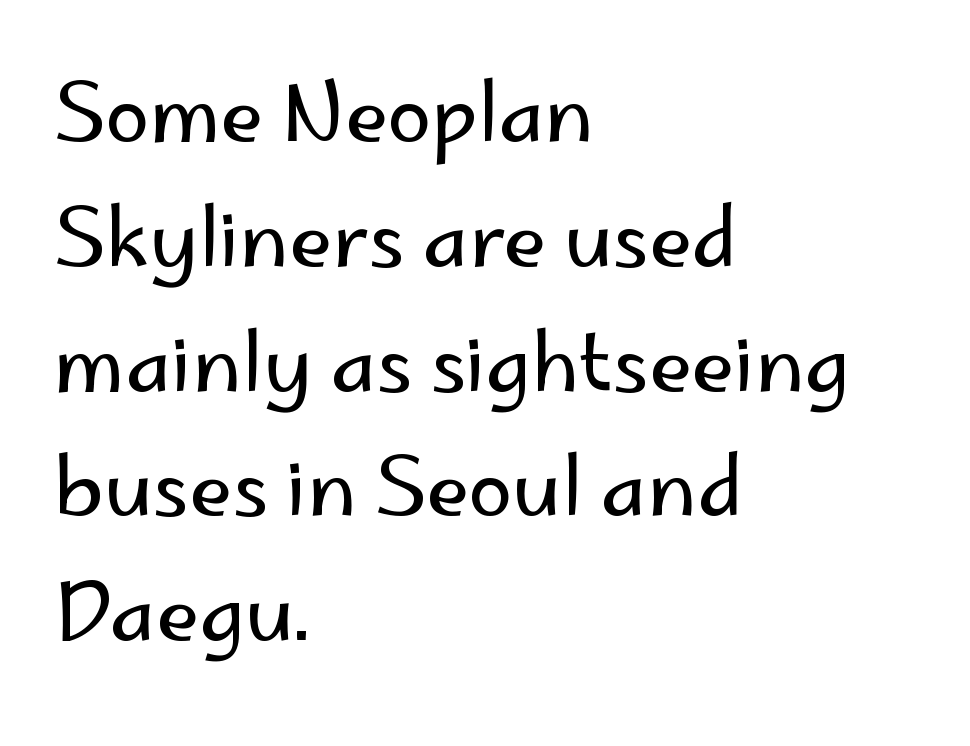
Q: Is the text bold? A: No.
Q: Is the text italic (slanted)? A: No, it is upright.
Q: Is the typeface a serif or a sans-serif typeface? A: Sans-serif.
Q: Is the text underlined? A: No.
Q: How is the paragraph aligned? A: Left-aligned.
Q: Is the spacing between letters normal or unusually wide? A: Normal.
Q: Is the spacing between lines tight, normal or loose? A: Normal.
Q: Width (condensed, normal, or wide)? A: Normal.
Q: Stroke contrast? A: Low.
Q: x-height? A: Small.
Q: Monospaced? A: No.
